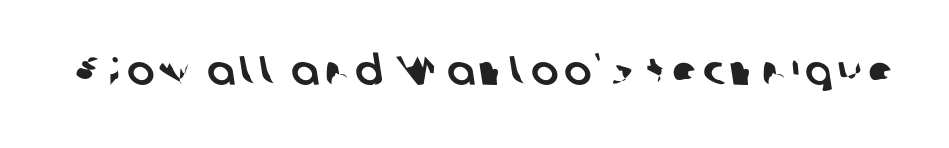
{"serif": "no", "width": "normal", "stroke_contrast": "low", "x_height": "medium", "monospaced": "no", "underline": "no", "glyph_px": 41}
